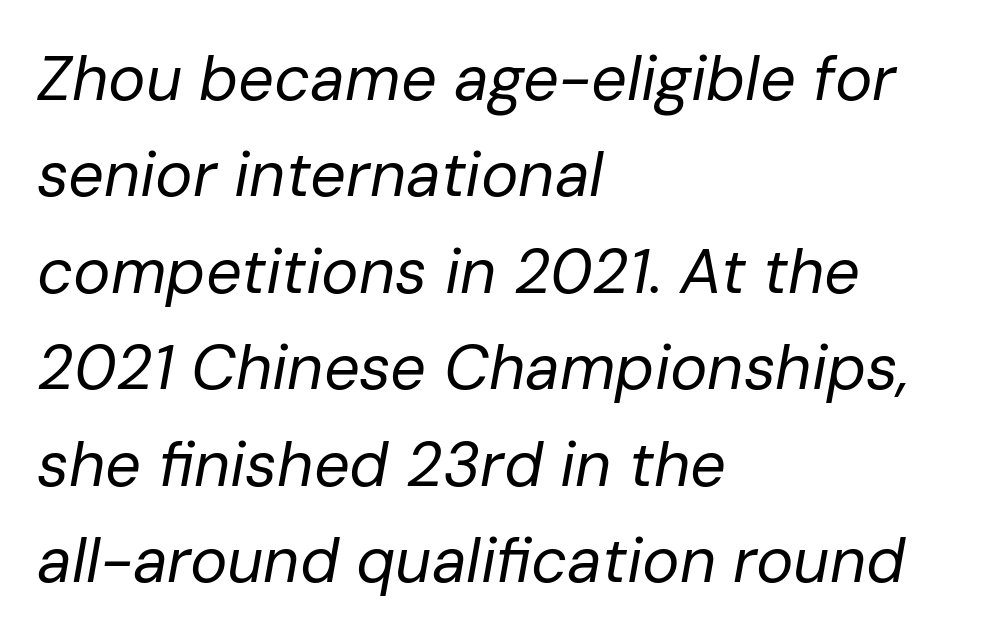
Q: Is the text bold? A: No.
Q: Is the text italic (slanted)? A: Yes, it leans right by about 10 degrees.
Q: Is the text underlined? A: No.
Q: How is the paragraph aligned? A: Left-aligned.
Q: Is the spacing between letters normal or unusually wide? A: Normal.
Q: Is the spacing between lines tight, normal or loose? A: Normal.
Q: Width (condensed, normal, or wide)? A: Normal.
Q: Stroke contrast? A: Low.
Q: x-height? A: Medium.
Q: Monospaced? A: No.
